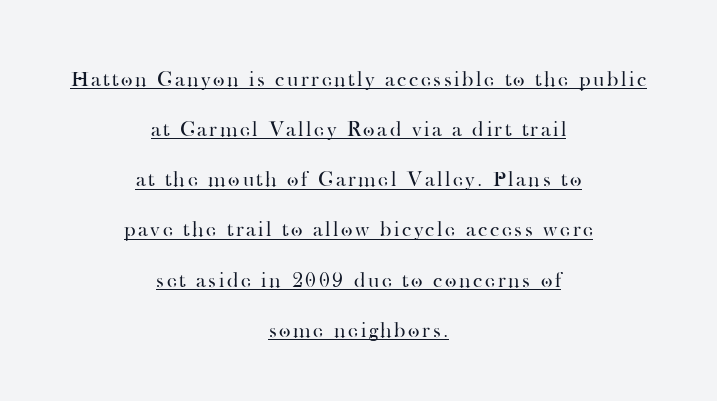
{"italic": "no", "bold": "no", "underline": "yes", "align": "center", "line_spacing": "loose", "line_spacing_ratio": 2.28, "glyph_px": 22}
